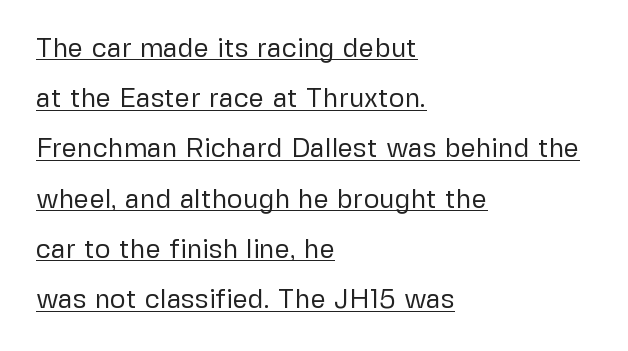
The letters stand upright; this is a roman face. A baseline rule has been typeset under these characters. A classic flush-left, rag-right setting is used for this passage. Letter spacing: default. Bold? No — there's no thickening of the strokes.
